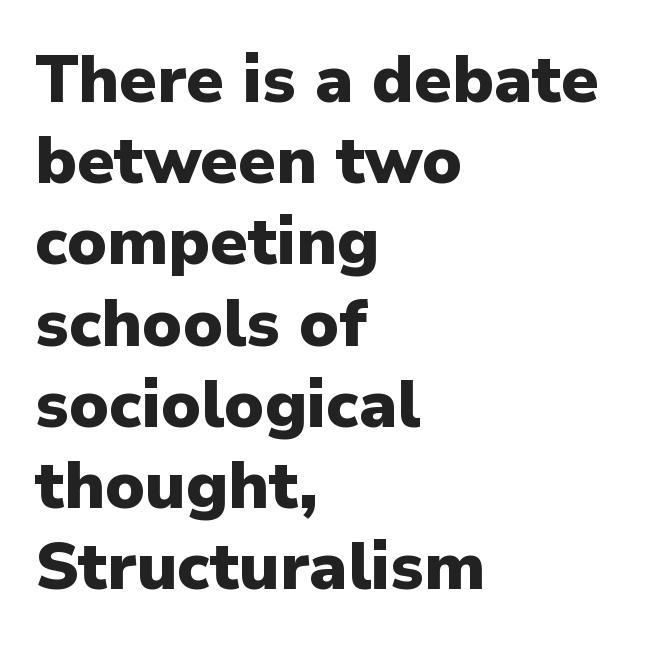
Q: Is the text bold? A: Yes.
Q: Is the text italic (slanted)? A: No, it is upright.
Q: Is the typeface a serif or a sans-serif typeface? A: Sans-serif.
Q: Is the text underlined? A: No.
Q: How is the paragraph aligned? A: Left-aligned.
Q: Is the spacing between letters normal or unusually wide? A: Normal.
Q: Width (condensed, normal, or wide)? A: Normal.
Q: Stroke contrast? A: Low.
Q: x-height? A: Medium.
Q: Monospaced? A: No.
